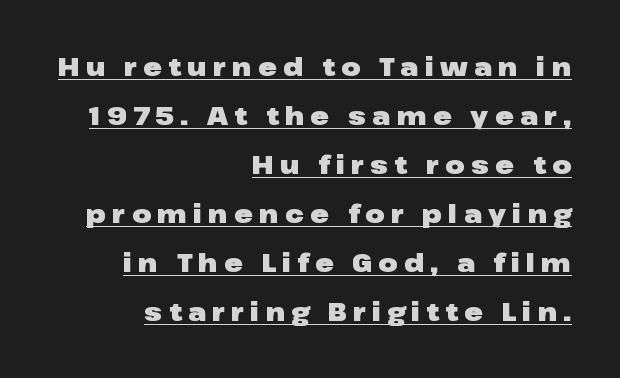
Reading down the block, your eye finds every line finishing at a fixed right position. The rendering uses the underline text-decoration. This sample uses an upright cut, with every glyph sitting square on the baseline. Regarding leading, the lines here are spaced well apart.
